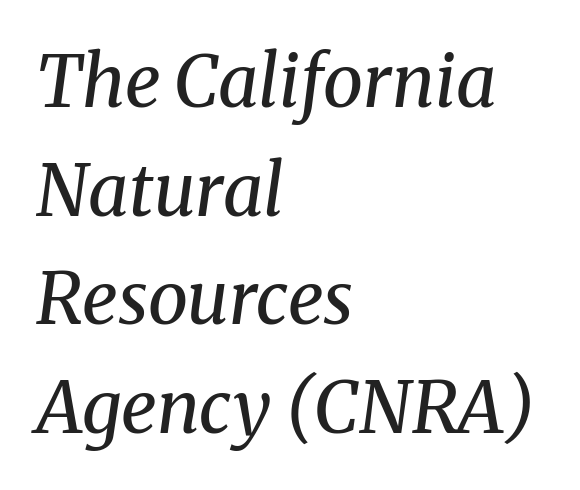
Rows of type keep a routine distance in the vertical direction. Note: serifs present on the glyphs. Summary of weight: not heavy and not bold. Standard letterfit; no display-style spreading of the glyphs. The rag falls on the right side of this text block.
